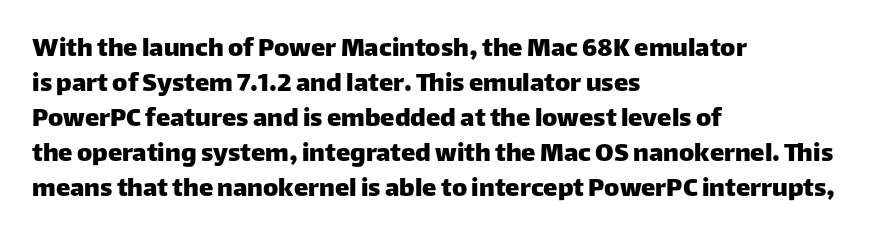
Q: Is the text italic (slanted)? A: No, it is upright.
Q: Is the typeface a serif or a sans-serif typeface? A: Sans-serif.
Q: Is the text underlined? A: No.
Q: How is the paragraph aligned? A: Left-aligned.
Q: Is the spacing between letters normal or unusually wide? A: Normal.
Q: Width (condensed, normal, or wide)? A: Normal.
Q: Stroke contrast? A: Low.
Q: x-height? A: Large.
Q: Monospaced? A: No.
